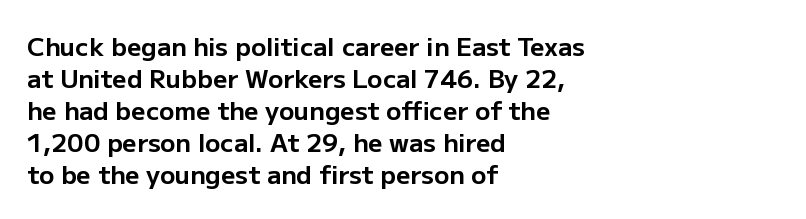
The image shows 25 px bold type, upright; set left-aligned, normal line spacing (1.28x), normal letter spacing, not underlined.
